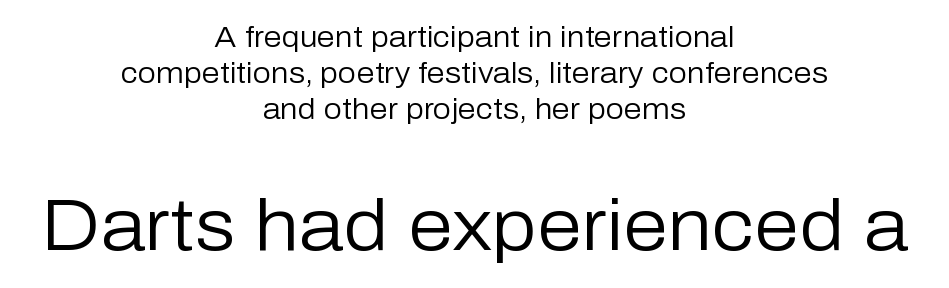
Vertical stems look standard width or narrower in stroke. These lines keep a tight, regular rhythm from letter to letter. If you drew a line through each stem, it would be perfectly vertical. The rendering uses natural spacing where letterforms have individual widths. The foot of each line stays bare and open.
